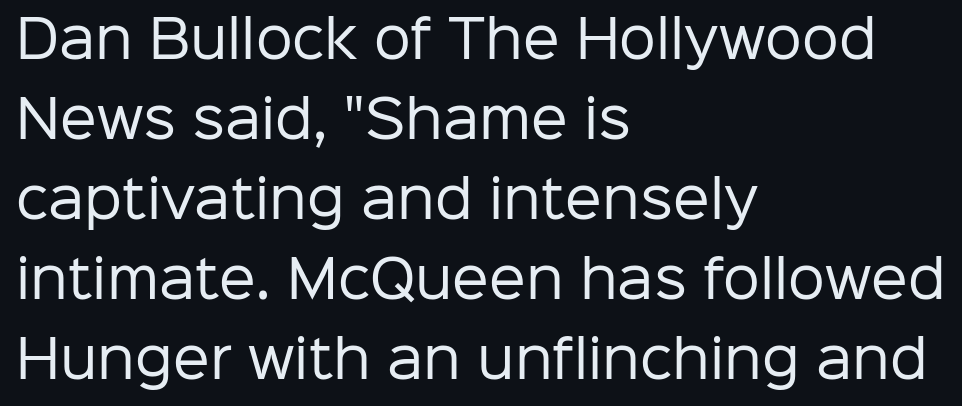
Q: Is the text bold? A: No.
Q: Is the text italic (slanted)? A: No, it is upright.
Q: Is the typeface a serif or a sans-serif typeface? A: Sans-serif.
Q: Is the text underlined? A: No.
Q: How is the paragraph aligned? A: Left-aligned.
Q: Is the spacing between letters normal or unusually wide? A: Normal.
Q: Is the spacing between lines tight, normal or loose? A: Normal.
Q: Width (condensed, normal, or wide)? A: Normal.
Q: Stroke contrast? A: Low.
Q: x-height? A: Medium.
Q: Monospaced? A: No.
